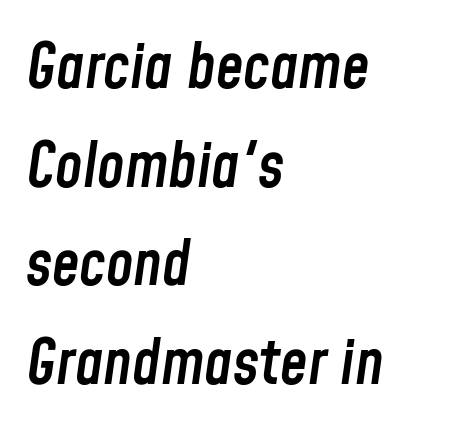
{"italic": "yes", "lean": "right", "slant_degrees": 8, "bold": "semi", "weight": "semibold", "width": "condensed", "stroke_contrast": "low", "x_height": "medium", "monospaced": "no", "underline": "no", "align": "left", "line_spacing": "normal", "line_spacing_ratio": 1.59, "letter_spacing": "normal", "letter_spacing_em": 0.0, "glyph_px": 62}
